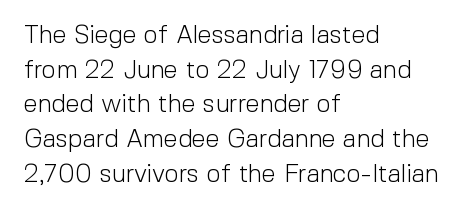
Q: Is the text bold? A: No.
Q: Is the text italic (slanted)? A: No, it is upright.
Q: Is the text underlined? A: No.
Q: How is the paragraph aligned? A: Left-aligned.
Q: Is the spacing between letters normal or unusually wide? A: Normal.
Q: Is the spacing between lines tight, normal or loose? A: Normal.
